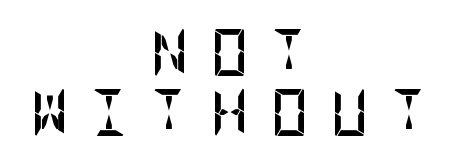
Notice how descenders clear the ascenders below comfortably — that's standard leading. Both edges are ragged and mirror each other, which tells us the setting is centered. No word sits above an underline. The passage shown is typeset with a sans-serif family. Posture: vertical.
